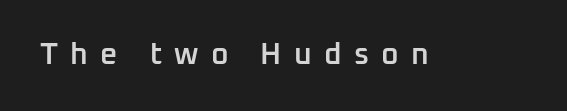
Q: Is the text bold? A: Semi-bold.
Q: Is the text italic (slanted)? A: No, it is upright.
Q: Is the typeface a serif or a sans-serif typeface? A: Sans-serif.
Q: Is the text underlined? A: No.
Q: Is the spacing between letters normal or unusually wide? A: Unusually wide.
Q: Width (condensed, normal, or wide)? A: Normal.
Q: Stroke contrast? A: Low.
Q: x-height? A: Medium.
Q: Monospaced? A: No.
